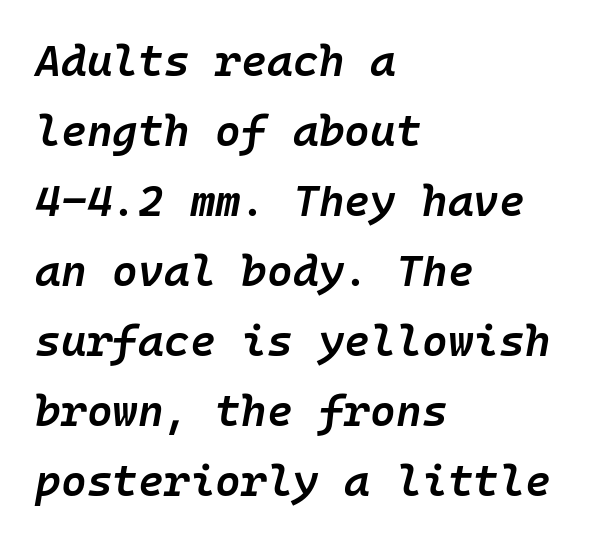
{"italic": "yes", "lean": "right", "slant_degrees": 10, "bold": "semi", "weight": "semibold", "width": "normal", "stroke_contrast": "low", "x_height": "medium", "monospaced": "yes", "underline": "no", "align": "left", "line_spacing": "normal", "line_spacing_ratio": 1.59, "letter_spacing": "normal", "letter_spacing_em": 0.0, "glyph_px": 44}
